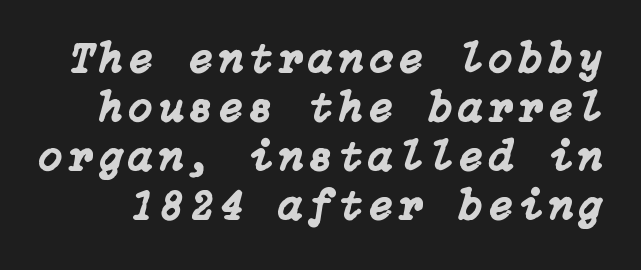
The image shows 43 px text type, italic (leaning right); set tight line spacing (1.14x), not underlined; low stroke contrast and a medium x-height.
